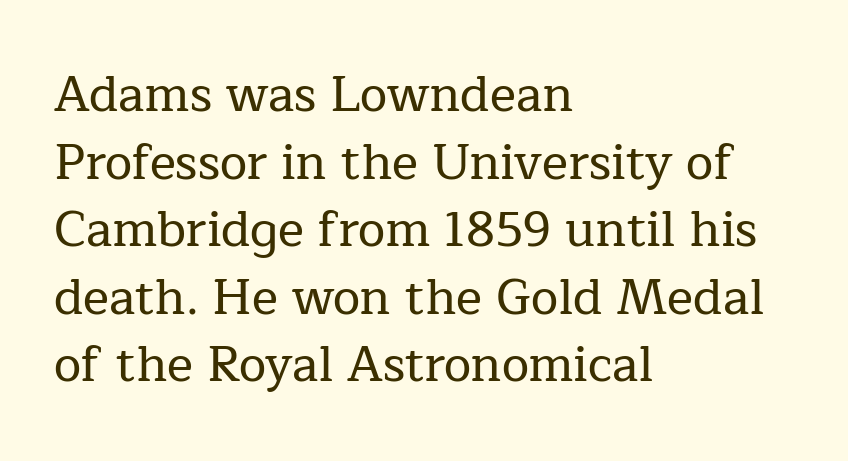
The image shows 49 px serif type, upright; set left-aligned, normal line spacing (1.38x), normal letter spacing, not underlined; low stroke contrast and a medium x-height.
